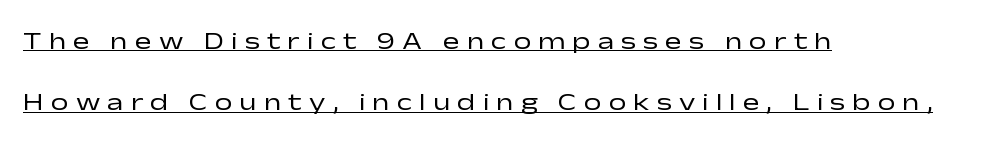
The image shows 25 px text type, upright; set left-aligned, loose line spacing (2.46x), unusually wide letter spacing (+0.28 em), underlined.
